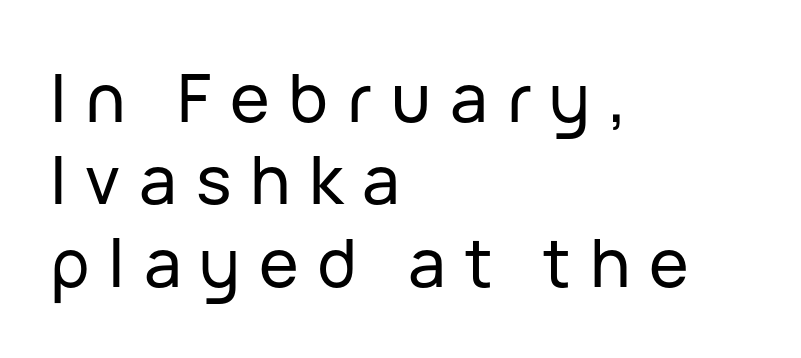
{"serif": "no", "italic": "no", "width": "normal", "stroke_contrast": "low", "x_height": "medium", "monospaced": "no", "underline": "no", "align": "left", "line_spacing_ratio": 1.23, "letter_spacing": "wide", "letter_spacing_em": 0.28, "glyph_px": 67}
